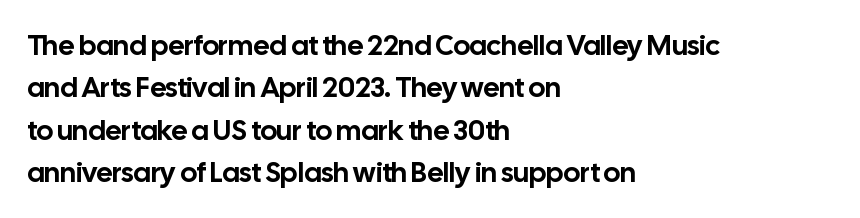
{"serif": "no", "italic": "no", "width": "normal", "stroke_contrast": "low", "x_height": "medium", "monospaced": "no", "underline": "no", "align": "left", "line_spacing": "normal", "line_spacing_ratio": 1.51, "letter_spacing": "normal", "letter_spacing_em": 0.0, "glyph_px": 28}
